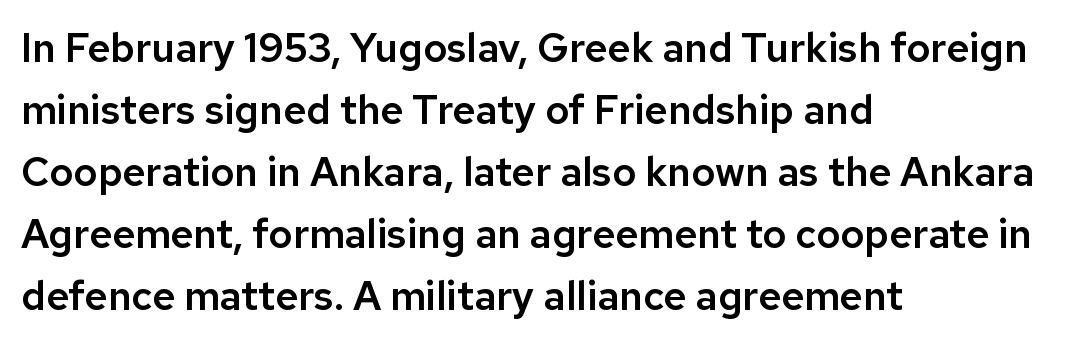
The font family rendered here belongs to the sans-serif group. Do the characters align in a grid? No, the font is proportional. The lines in this sample share a left origin and differ only in where they stop. These lines keep a tight, regular rhythm from letter to letter. Nope, not italic — everything's standing straight.
